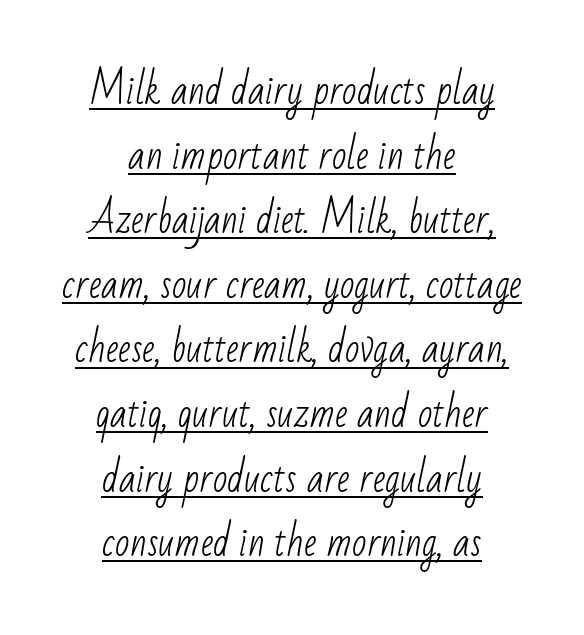
{"serif": "no", "bold": "no", "weight": "light", "width": "condensed", "stroke_contrast": "low", "x_height": "small", "monospaced": "no", "underline": "yes", "align": "center", "line_spacing": "normal", "line_spacing_ratio": 1.7, "letter_spacing": "normal", "letter_spacing_em": 0.0, "glyph_px": 38}
